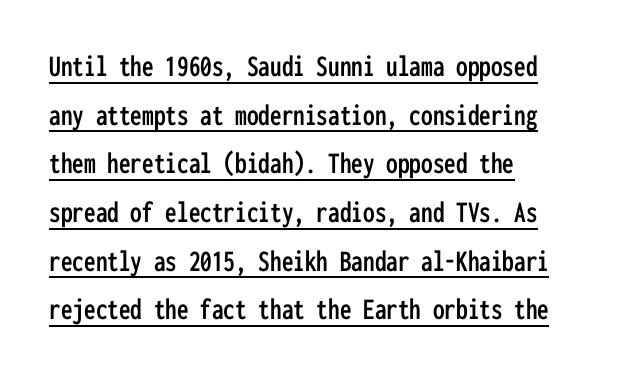
Q: Is the text italic (slanted)? A: No, it is upright.
Q: Is the typeface a serif or a sans-serif typeface? A: Sans-serif.
Q: Is the text underlined? A: Yes.
Q: How is the paragraph aligned? A: Left-aligned.
Q: Is the spacing between letters normal or unusually wide? A: Normal.
Q: Is the spacing between lines tight, normal or loose? A: Normal.
Q: Width (condensed, normal, or wide)? A: Condensed.
Q: Stroke contrast? A: Low.
Q: x-height? A: Medium.
Q: Monospaced? A: Yes.
